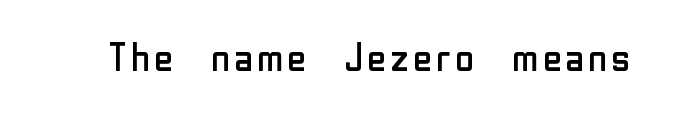
{"serif": "no", "italic": "no", "bold": "no", "weight": "regular", "width": "normal", "stroke_contrast": "low", "x_height": "medium", "monospaced": "no", "underline": "no", "letter_spacing": "normal", "letter_spacing_em": 0.0, "glyph_px": 39}
